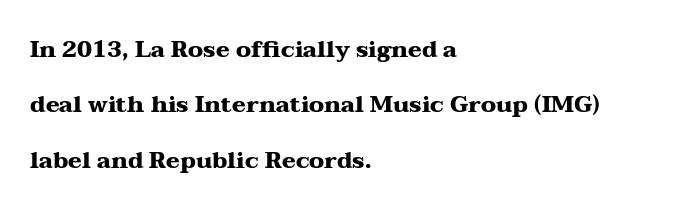
{"italic": "no", "bold": "yes", "underline": "no", "align": "left", "line_spacing": "loose", "line_spacing_ratio": 2.41, "letter_spacing": "normal", "letter_spacing_em": 0.0, "glyph_px": 23}
